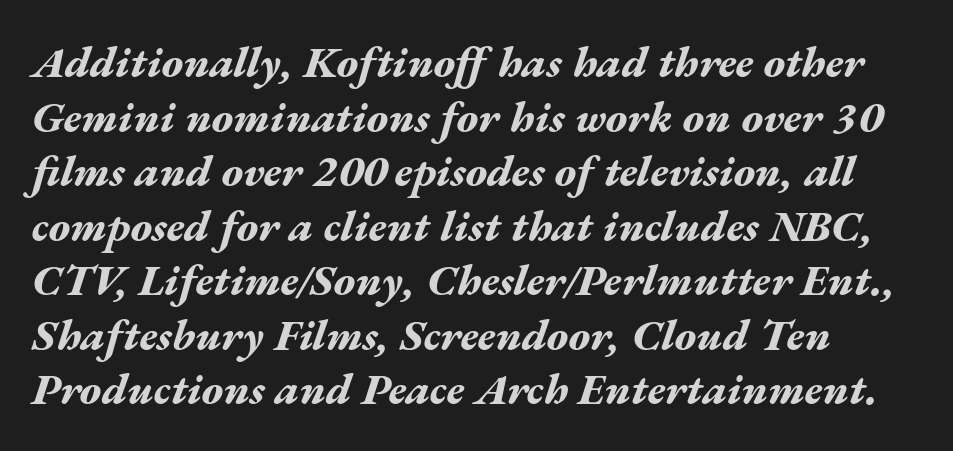
The face used here is proportionally spaced, like ordinary book or web type. When letters slant like this, we call the style italic. The tracking reads as untouched default to a designer's eye. Type without underlining.
